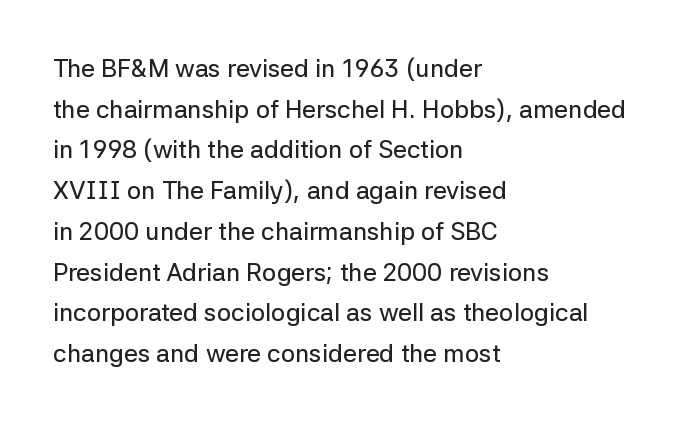
Compared with a centered layout, this one pins lines to the left instead. Is the letter spacing exaggerated? No — it looks like the ordinary default. Ascenders rise straight up at ninety degrees. The space between consecutive lines is moderate. The space beneath each line is pristine and unruled.
